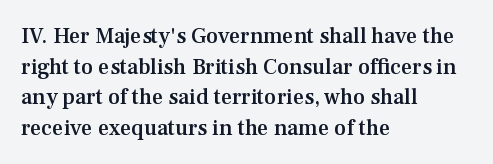
Q: Is the text bold? A: Semi-bold.
Q: Is the text italic (slanted)? A: No, it is upright.
Q: Is the text underlined? A: No.
Q: How is the paragraph aligned? A: Left-aligned.
Q: Is the spacing between letters normal or unusually wide? A: Normal.
Q: Is the spacing between lines tight, normal or loose? A: Normal.
